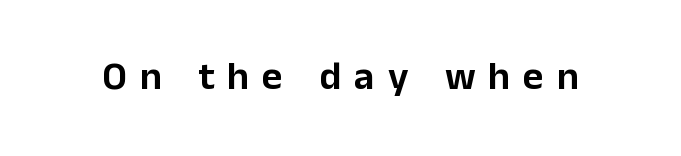
Q: Is the text italic (slanted)? A: No, it is upright.
Q: Is the typeface a serif or a sans-serif typeface? A: Sans-serif.
Q: Is the text underlined? A: No.
Q: Is the spacing between letters normal or unusually wide? A: Unusually wide.
Q: Width (condensed, normal, or wide)? A: Normal.
Q: Stroke contrast? A: Low.
Q: x-height? A: Medium.
Q: Monospaced? A: No.
